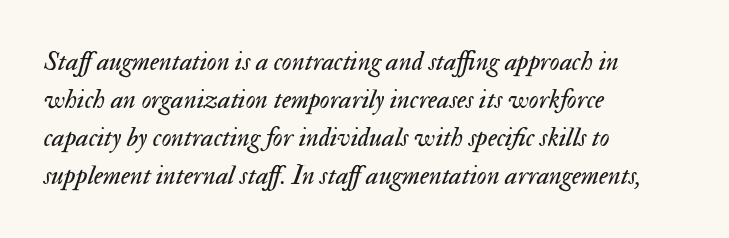
Ink coverage per letter is moderate at most. Lines of text with bare space underneath. A classic flush-left, rag-right setting is used for this passage. Every character sits at an angle, as italics do. Here the glyphs are tracked normally, forming tight word shapes. Students, observe: this is what conventionally led text looks like.
